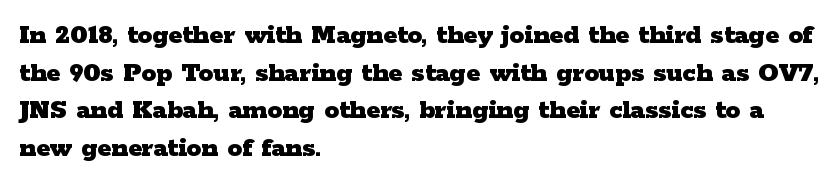
Compared with an ordinary text face, these strokes are far heavier — a full bold. This sample uses an upright cut, with every glyph sitting square on the baseline. Here the designer chose a conventional face with non-uniform glyph widths. Compared with typical paragraphs, the rows here are spaced about the same. A bare baseline throughout the passage.
